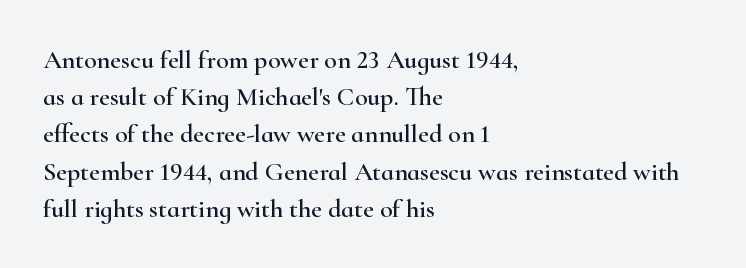
{"italic": "no", "underline": "no", "align": "left", "line_spacing": "normal", "line_spacing_ratio": 1.43, "letter_spacing": "normal", "letter_spacing_em": 0.0, "glyph_px": 26}
